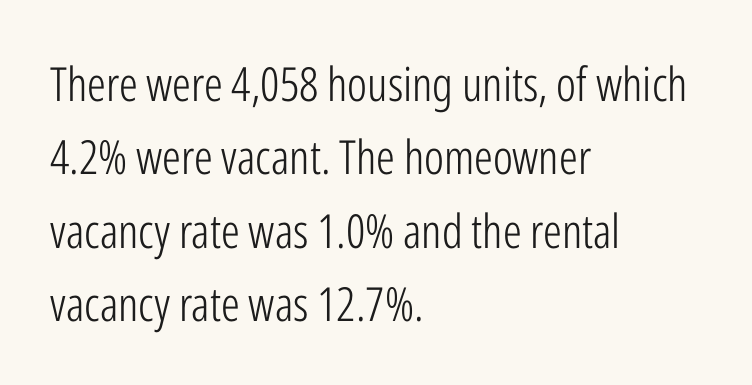
Q: Is the text bold? A: No.
Q: Is the text italic (slanted)? A: No, it is upright.
Q: Is the typeface a serif or a sans-serif typeface? A: Sans-serif.
Q: Is the text underlined? A: No.
Q: How is the paragraph aligned? A: Left-aligned.
Q: Is the spacing between letters normal or unusually wide? A: Normal.
Q: Is the spacing between lines tight, normal or loose? A: Normal.
Q: Width (condensed, normal, or wide)? A: Condensed.
Q: Stroke contrast? A: Low.
Q: x-height? A: Medium.
Q: Monospaced? A: No.
